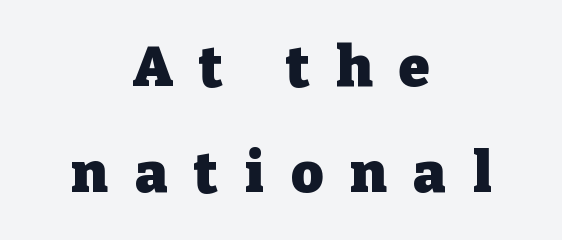
Q: Is the text bold? A: Yes.
Q: Is the text italic (slanted)? A: No, it is upright.
Q: Is the typeface a serif or a sans-serif typeface? A: Serif.
Q: Is the text underlined? A: No.
Q: How is the paragraph aligned? A: Centered.
Q: Is the spacing between letters normal or unusually wide? A: Unusually wide.
Q: Width (condensed, normal, or wide)? A: Normal.
Q: Stroke contrast? A: Low.
Q: x-height? A: Medium.
Q: Monospaced? A: No.
